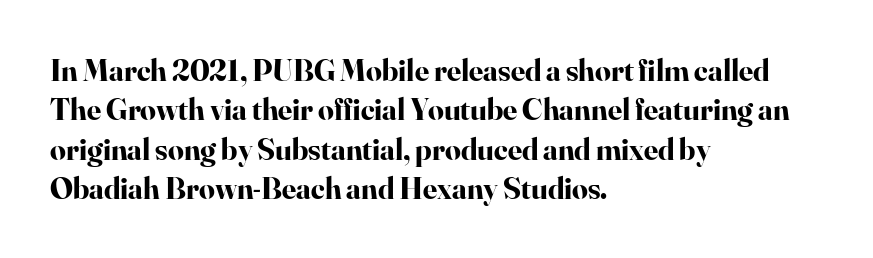
Each letter keeps its own natural width here, so spacing adapts to shape. Chunky letters — that's bold for sure. Check where the strokes stop: tiny serifs finish them off. The passage shown has conventional tracking throughout. The words here are not underlined. The vertical gap from one line to the next is medium.
